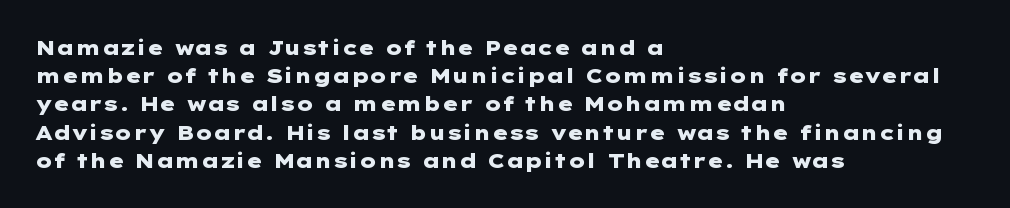
Q: Is the text bold? A: Yes.
Q: Is the text italic (slanted)? A: No, it is upright.
Q: Is the text underlined? A: No.
Q: How is the paragraph aligned? A: Left-aligned.
Q: Is the spacing between letters normal or unusually wide? A: Normal.
Q: Is the spacing between lines tight, normal or loose? A: Normal.
